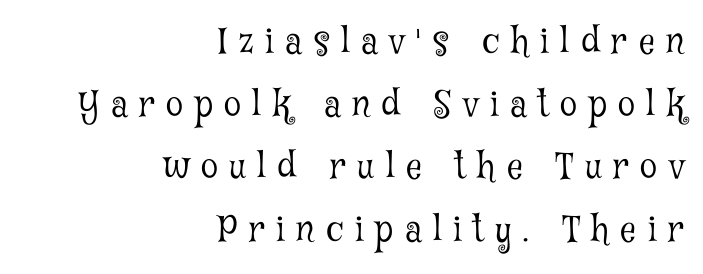
This sample uses a serif face. These lines are rendered in a variable-pitch font. Typeset ragged left — the right edge is the straight one. Glance below the letters and you will spot only blank space.
